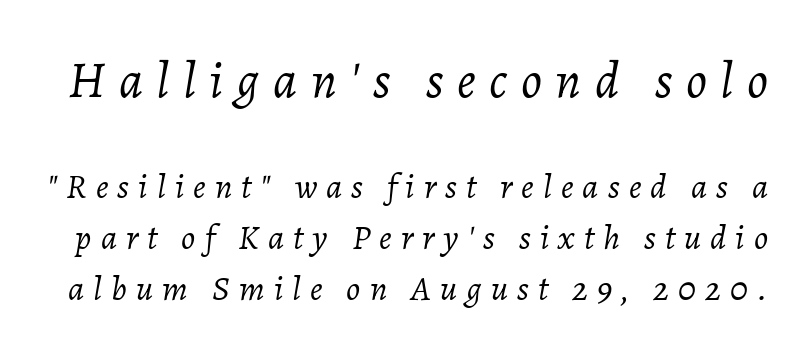
When letters slant like this, we call the style italic. Weight: regular or lighter. Character size in the leading block exceeds that of the trailing block. Unmarked baselines from the first word to the last. Loose tracking; the words dissolve into strings of separated letters. Here the designer chose a conventional face with non-uniform glyph widths.
